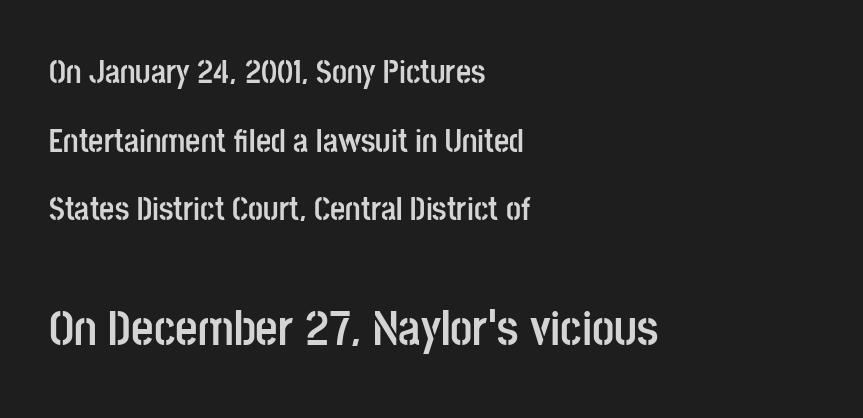
The image shows 49 px semibold, condensed sans-serif type, upright; set left-aligned, loose line spacing (2.08x), normal letter spacing, not underlined; the second (bottom) block is 1.48x larger; low stroke contrast and a large x-height.
